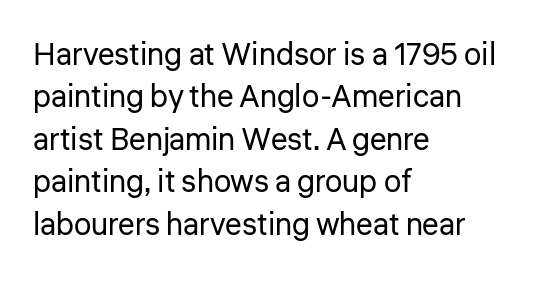
Nope, no serifs anywhere on these letters. Notice how descenders clear the ascenders below comfortably — that's standard leading. Letters have the restrained weight of plain body copy at most. Just letters on the line, the space beneath them empty.
